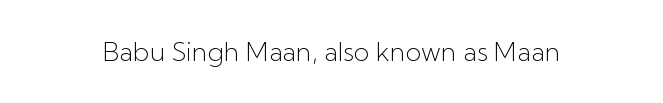
Q: Is the text bold? A: No.
Q: Is the text italic (slanted)? A: No, it is upright.
Q: Is the text underlined? A: No.
Q: Is the spacing between letters normal or unusually wide? A: Normal.
